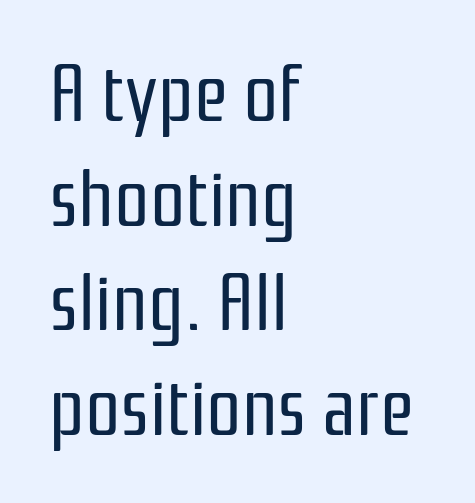
The image shows 78 px regular-weight, condensed sans-serif type, upright; set left-aligned, normal line spacing (1.34x), normal letter spacing, not underlined; low stroke contrast and a medium x-height.
